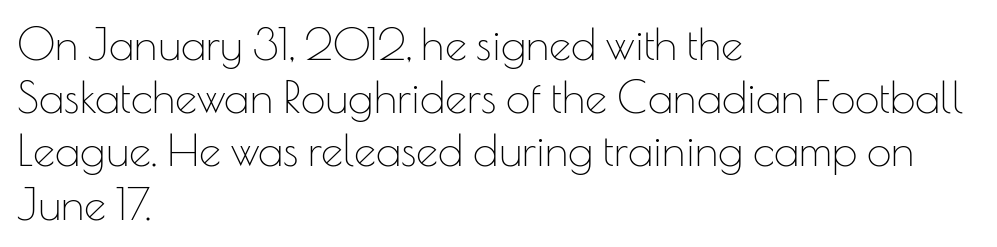
The image shows 44 px thin sans-serif type, upright; set left-aligned, line spacing 1.21x, normal letter spacing, not underlined; low stroke contrast and a small x-height.
